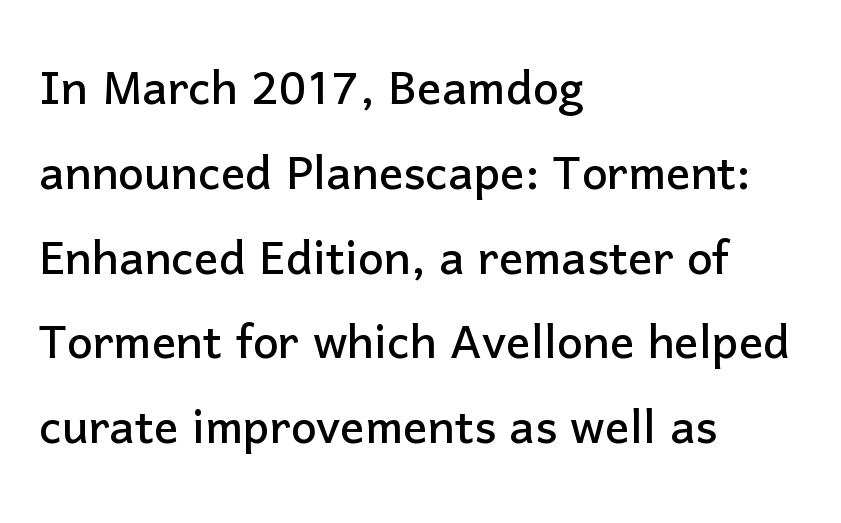
Q: Is the text italic (slanted)? A: No, it is upright.
Q: Is the typeface a serif or a sans-serif typeface? A: Sans-serif.
Q: Is the text underlined? A: No.
Q: How is the paragraph aligned? A: Left-aligned.
Q: Is the spacing between letters normal or unusually wide? A: Normal.
Q: Is the spacing between lines tight, normal or loose? A: Normal.
Q: Width (condensed, normal, or wide)? A: Normal.
Q: Stroke contrast? A: Low.
Q: x-height? A: Medium.
Q: Monospaced? A: No.
